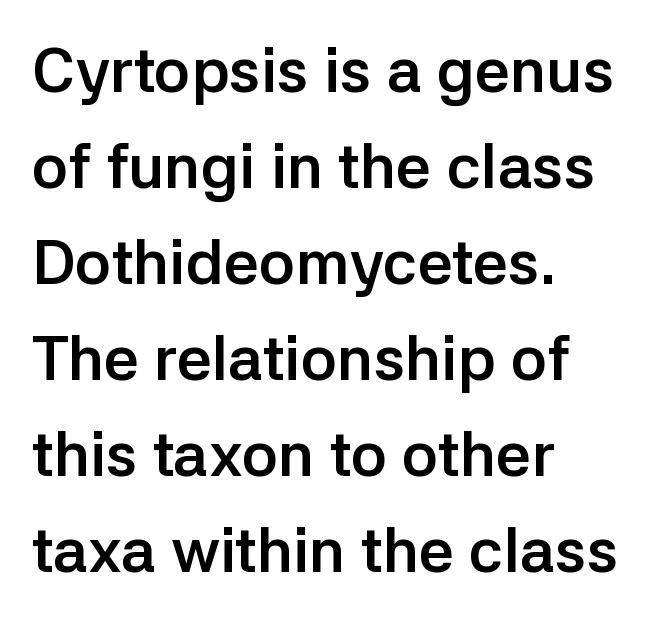
Q: Is the text bold? A: Yes.
Q: Is the text italic (slanted)? A: No, it is upright.
Q: Is the typeface a serif or a sans-serif typeface? A: Sans-serif.
Q: Is the text underlined? A: No.
Q: How is the paragraph aligned? A: Left-aligned.
Q: Is the spacing between letters normal or unusually wide? A: Normal.
Q: Is the spacing between lines tight, normal or loose? A: Normal.
Q: Width (condensed, normal, or wide)? A: Normal.
Q: Stroke contrast? A: Low.
Q: x-height? A: Medium.
Q: Monospaced? A: No.
